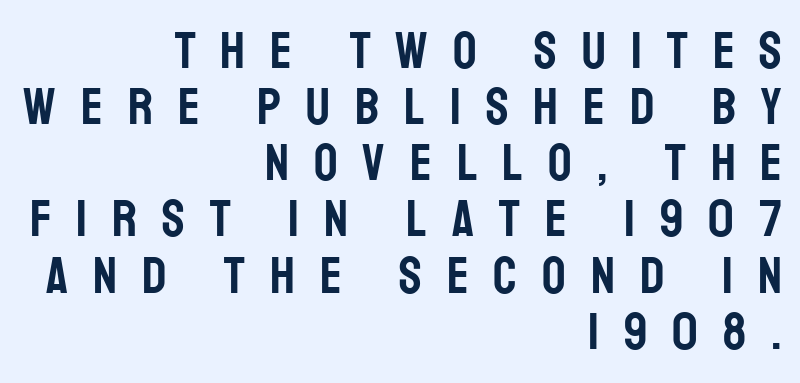
The image shows 52 px condensed sans-serif type, upright; set right-aligned, tight line spacing (1.08x), unusually wide letter spacing (+0.48 em), not underlined; low stroke contrast and a large x-height.
